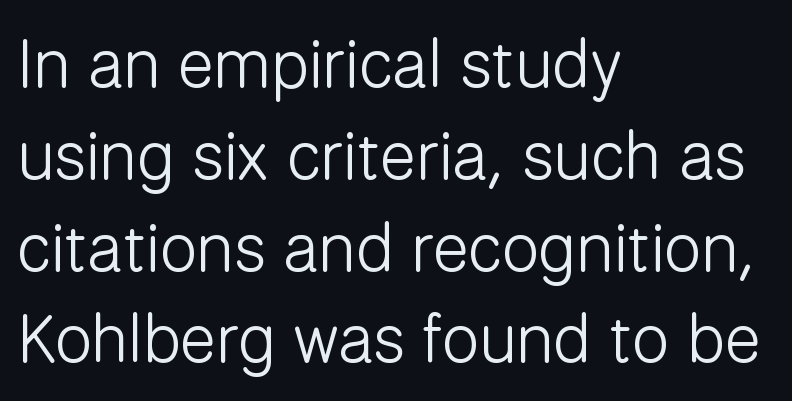
The image shows 67 px light sans-serif type, upright; set left-aligned, normal line spacing (1.37x), normal letter spacing, not underlined; low stroke contrast and a medium x-height.
